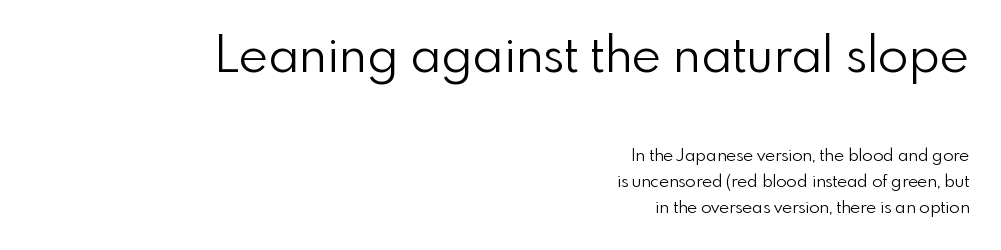
Italic: no, the glyphs are upright roman. Any mark beneath the type? The region is blank. Weight: not bold — regular or lighter. Classification — sans serif.
